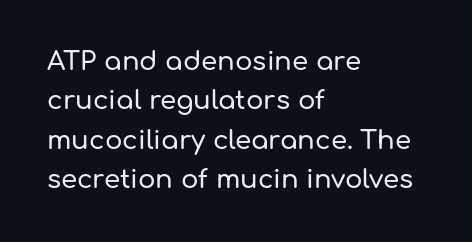
Q: Is the text italic (slanted)? A: No, it is upright.
Q: Is the text underlined? A: No.
Q: How is the paragraph aligned? A: Left-aligned.
Q: Is the spacing between letters normal or unusually wide? A: Normal.
Q: Is the spacing between lines tight, normal or loose? A: Normal.
